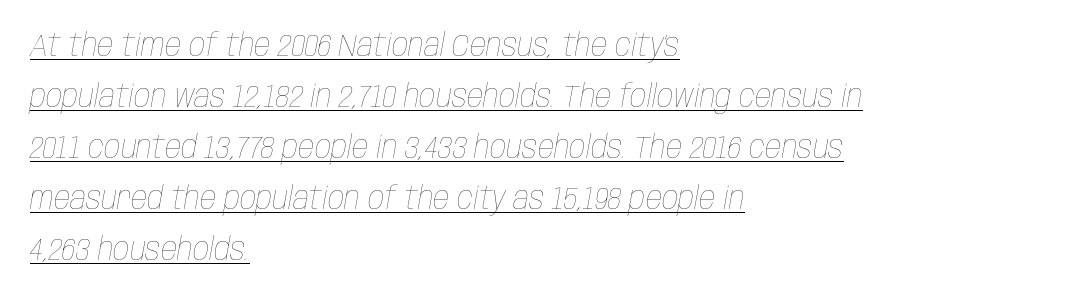
{"italic": "yes", "lean": "right", "slant_degrees": 10, "bold": "no", "weight": "thin", "width": "condensed", "stroke_contrast": "low", "x_height": "large", "monospaced": "no", "underline": "yes", "align": "left", "line_spacing": "normal", "line_spacing_ratio": 1.59, "letter_spacing": "normal", "letter_spacing_em": 0.0, "glyph_px": 32}
